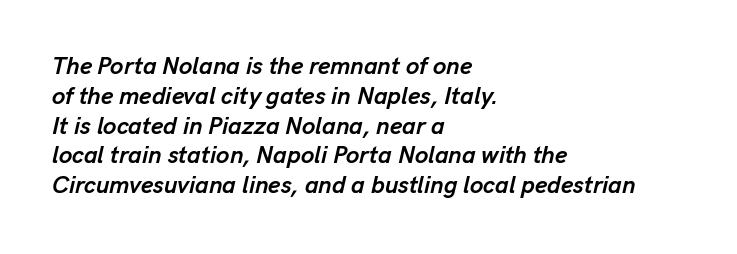
The image shows 24 px bold type, italic (leaning right); set left-aligned, line spacing 1.24x, normal letter spacing, not underlined.
